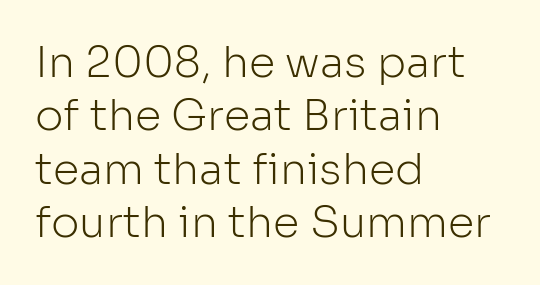
Q: Is the text bold? A: No.
Q: Is the text italic (slanted)? A: No, it is upright.
Q: Is the typeface a serif or a sans-serif typeface? A: Sans-serif.
Q: Is the text underlined? A: No.
Q: How is the paragraph aligned? A: Left-aligned.
Q: Is the spacing between letters normal or unusually wide? A: Normal.
Q: Width (condensed, normal, or wide)? A: Normal.
Q: Stroke contrast? A: Low.
Q: x-height? A: Medium.
Q: Monospaced? A: No.
